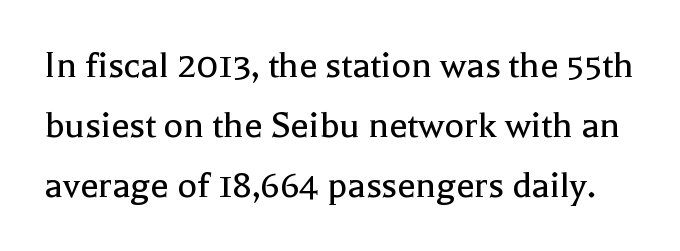
The image shows 41 px regular-weight serif type, upright; set normal line spacing (1.46x), normal letter spacing, not underlined; a medium x-height.
